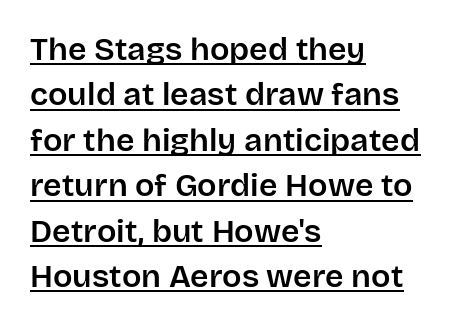
Q: Is the text italic (slanted)? A: No, it is upright.
Q: Is the typeface a serif or a sans-serif typeface? A: Sans-serif.
Q: Is the text underlined? A: Yes.
Q: How is the paragraph aligned? A: Left-aligned.
Q: Is the spacing between letters normal or unusually wide? A: Normal.
Q: Is the spacing between lines tight, normal or loose? A: Normal.
Q: Width (condensed, normal, or wide)? A: Normal.
Q: Stroke contrast? A: Low.
Q: x-height? A: Large.
Q: Monospaced? A: No.
